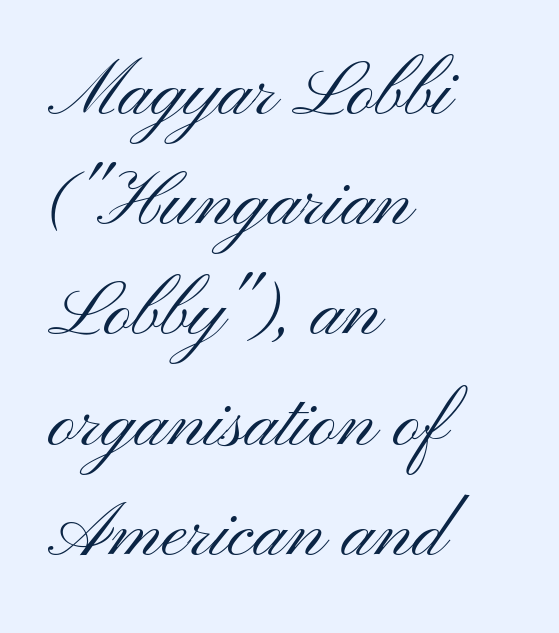
Typographically, this falls in the sans-serif category. The letterforms sit at book weight or below. Proportional: the letters do not fall into vertical columns. Summary of vertical rhythm: regular, with standard interline spacing.
